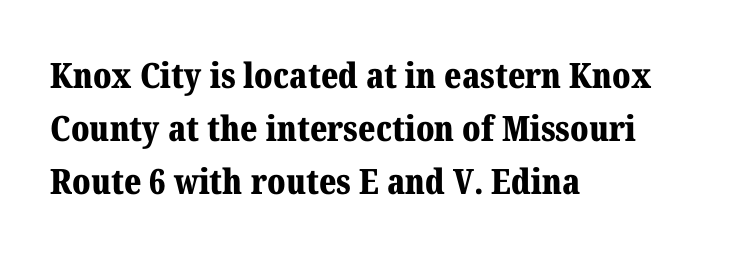
The image shows 35 px bold serif type, upright; set left-aligned, normal line spacing (1.52x), normal letter spacing, not underlined; medium stroke contrast and a medium x-height.
